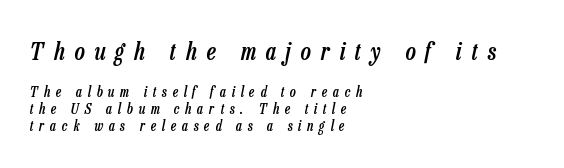
The image shows 24 px text type, italic (leaning right); set left-aligned, line spacing 1.23x, unusually wide letter spacing (+0.42 em), not underlined; the first (top) block is 1.71x larger.
